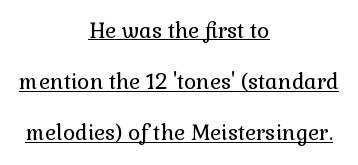
These lines stack symmetrically, like a column narrowing and widening about its center. Rendered with straight, roman letterforms. The letterforms sit shoulder to shoulder at normal distance. The strokes carry an ordinary text weight at most.
